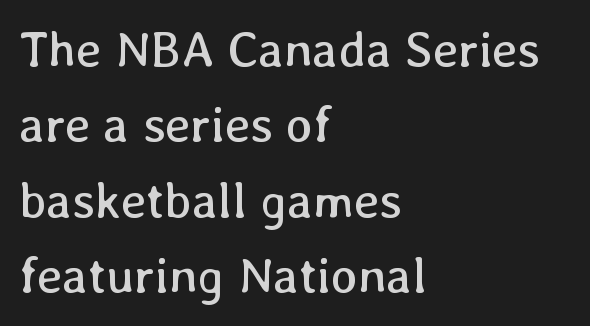
Rule under the text: the space is simply empty. These lines keep a tight, regular rhythm from letter to letter. The type sits square on the baseline with zero lean. Letters have the restrained weight of plain body copy at most.
